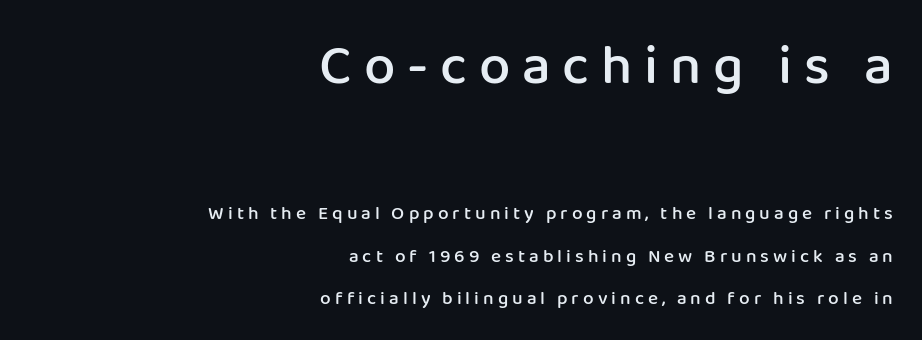
{"serif": "no", "italic": "no", "bold": "semi", "weight": "semibold", "width": "normal", "stroke_contrast": "low", "x_height": "medium", "monospaced": "no", "underline": "no", "align": "right", "line_spacing": "loose", "line_spacing_ratio": 2.25, "letter_spacing": "wide", "letter_spacing_em": 0.21, "larger_block": "first", "size_ratio": 2.95, "glyph_px": 56}
